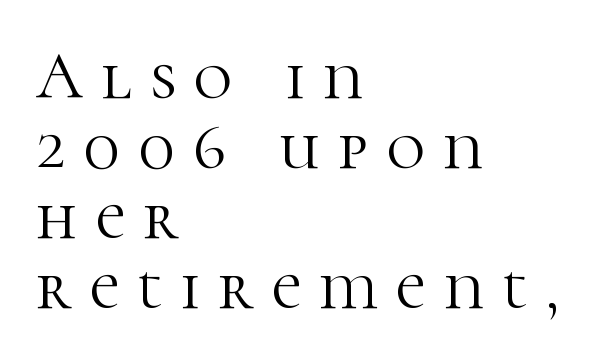
The face used here is proportionally spaced, like ordinary book or web type. Summary of vertical rhythm: compact, with narrow interline spacing. Words float on clear page, feet unadorned. Observe the serifs anchoring each vertical stroke in this sample. The paragraph has a hard left edge and a soft right edge.
